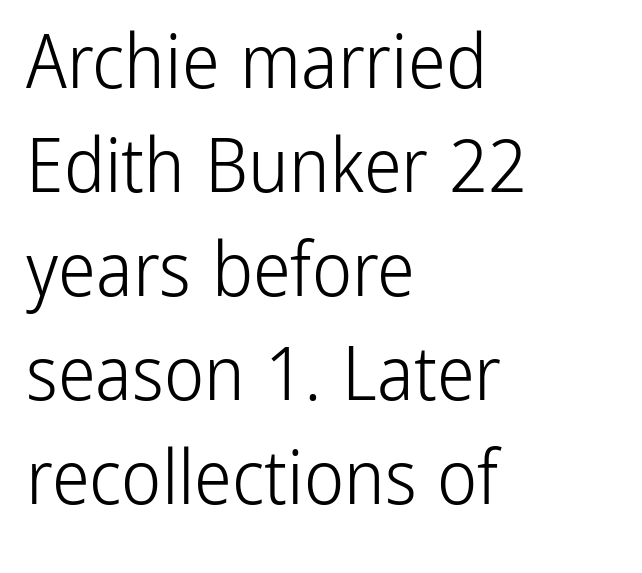
The image shows 76 px light, condensed sans-serif type, upright; set left-aligned, normal line spacing (1.37x), normal letter spacing, not underlined; low stroke contrast and a medium x-height.
